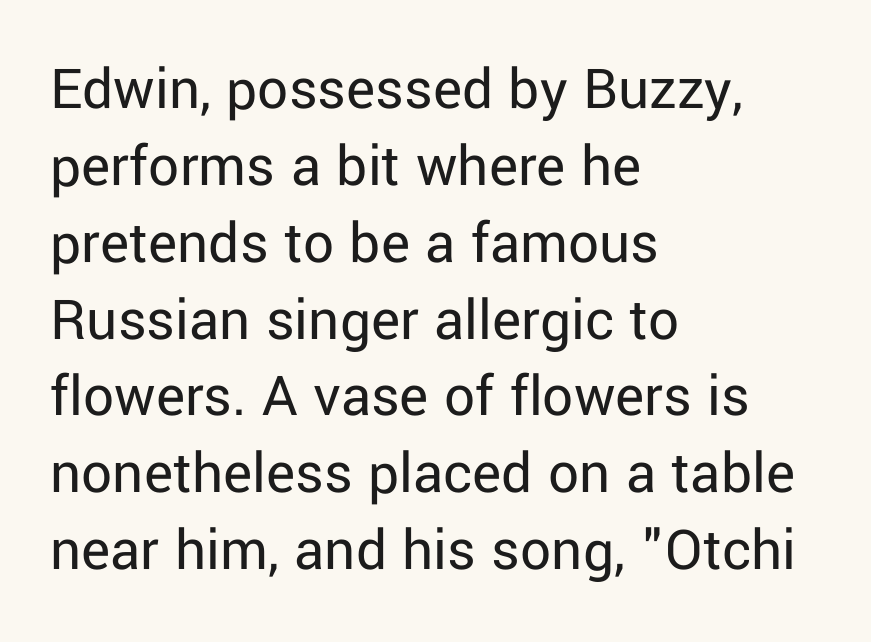
Q: Is the text bold? A: No.
Q: Is the text italic (slanted)? A: No, it is upright.
Q: Is the typeface a serif or a sans-serif typeface? A: Sans-serif.
Q: Is the text underlined? A: No.
Q: How is the paragraph aligned? A: Left-aligned.
Q: Is the spacing between letters normal or unusually wide? A: Normal.
Q: Is the spacing between lines tight, normal or loose? A: Normal.
Q: Width (condensed, normal, or wide)? A: Normal.
Q: Stroke contrast? A: Low.
Q: x-height? A: Medium.
Q: Monospaced? A: No.
